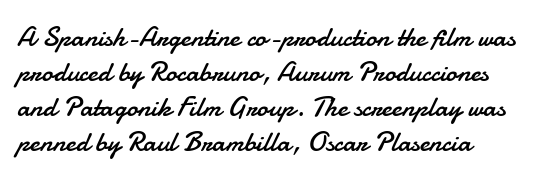
The image shows 28 px regular-weight sans-serif type; set left-aligned, normal line spacing (1.25x), normal letter spacing, not underlined; low stroke contrast and a small x-height.
